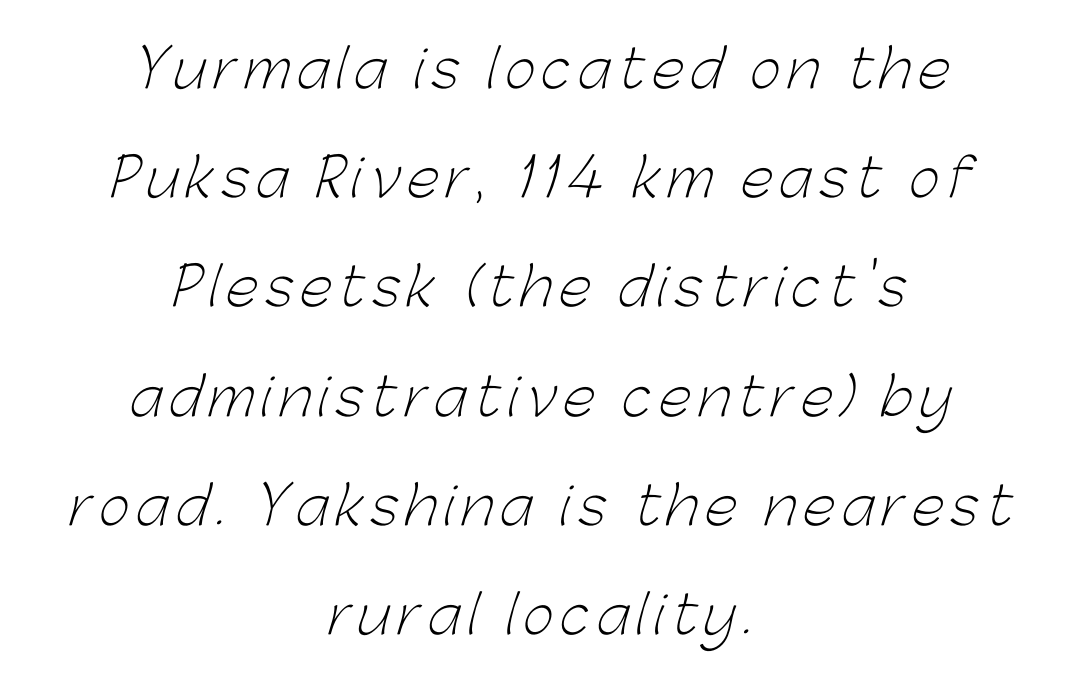
Q: Is the text bold? A: No.
Q: Is the typeface a serif or a sans-serif typeface? A: Sans-serif.
Q: Is the text underlined? A: No.
Q: How is the paragraph aligned? A: Centered.
Q: Is the spacing between lines tight, normal or loose? A: Loose.
Q: Width (condensed, normal, or wide)? A: Normal.
Q: Stroke contrast? A: Low.
Q: x-height? A: Medium.
Q: Monospaced? A: No.
